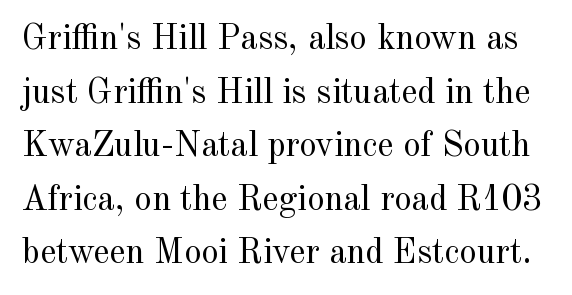
{"serif": "yes", "italic": "no", "bold": "no", "weight": "regular", "width": "normal", "x_height": "small", "monospaced": "no", "underline": "no", "line_spacing": "normal", "line_spacing_ratio": 1.53, "letter_spacing": "normal", "letter_spacing_em": 0.0, "glyph_px": 35}
